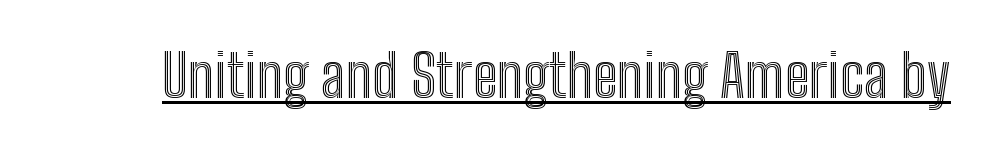
Do the characters align in a grid? No, the font is proportional. The lettering stays uniformly vertical, giving the passage a roman look. These lines keep a tight, regular rhythm from letter to letter. The string is rendered with underlining switched on.
